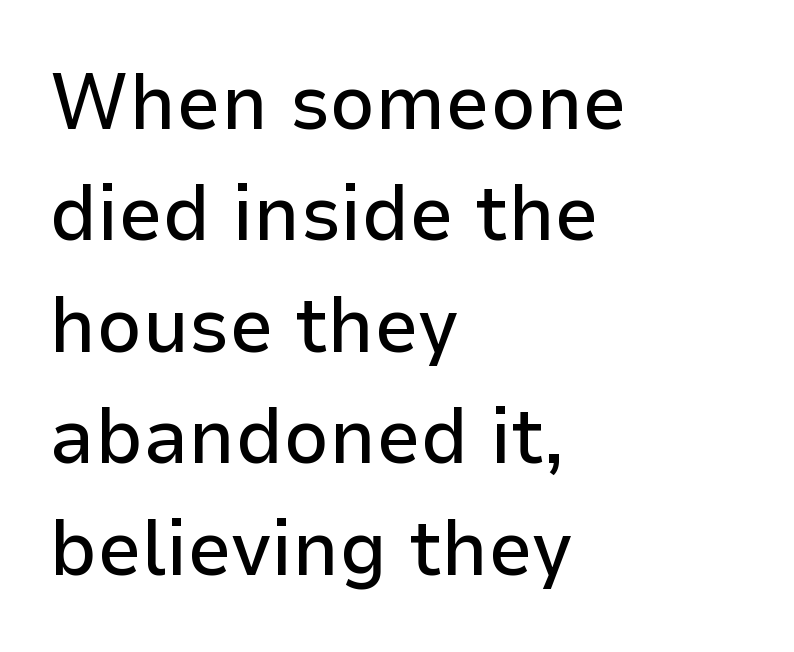
The image shows 79 px sans-serif type, upright; set left-aligned, normal line spacing (1.41x), normal letter spacing, not underlined; low stroke contrast and a medium x-height.
